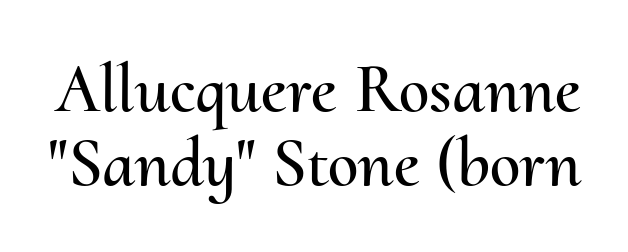
Here the glyphs are tracked normally, forming tight word shapes. Spacing verdict: proportional, widths tailored to each character. A roman cut, with each character standing at attention. Rows of type sit shoulder to shoulder in the vertical direction. Underlining? Definitely not there.
